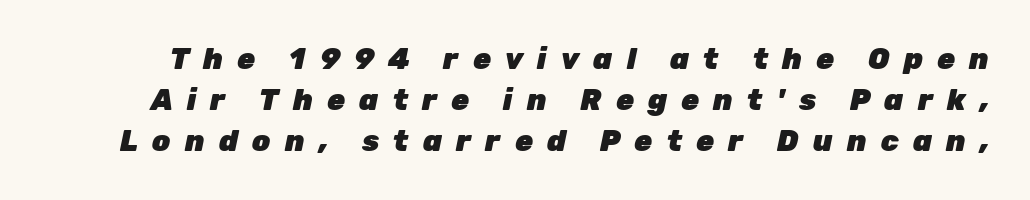
{"italic": "yes", "lean": "right", "slant_degrees": 12, "bold": "yes", "weight": "heavy", "width": "normal", "stroke_contrast": "low", "x_height": "medium", "monospaced": "no", "underline": "no", "line_spacing": "normal", "line_spacing_ratio": 1.41, "letter_spacing": "wide", "letter_spacing_em": 0.49, "glyph_px": 29}
